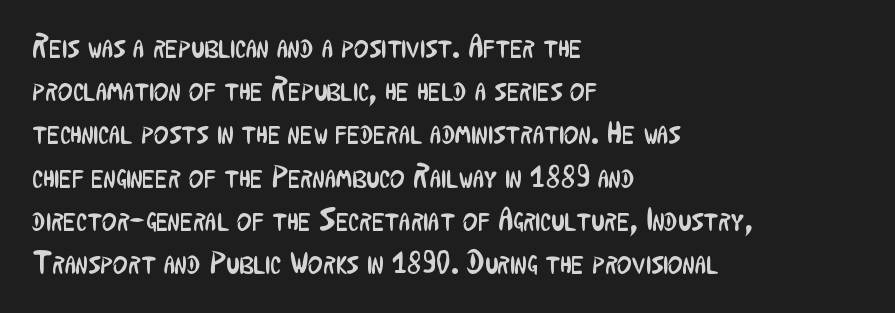
Q: Is the text bold? A: No.
Q: Is the text italic (slanted)? A: No, it is upright.
Q: Is the typeface a serif or a sans-serif typeface? A: Sans-serif.
Q: Is the text underlined? A: No.
Q: How is the paragraph aligned? A: Left-aligned.
Q: Is the spacing between letters normal or unusually wide? A: Normal.
Q: Is the spacing between lines tight, normal or loose? A: Normal.
Q: Width (condensed, normal, or wide)? A: Condensed.
Q: Stroke contrast? A: Low.
Q: x-height? A: Medium.
Q: Monospaced? A: No.
